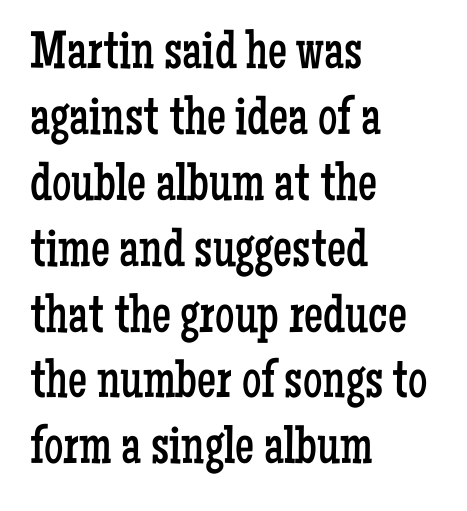
{"serif": "yes", "italic": "no", "bold": "no", "weight": "regular", "width": "condensed", "stroke_contrast": "low", "x_height": "medium", "monospaced": "no", "underline": "no", "align": "left", "line_spacing_ratio": 1.22, "letter_spacing": "normal", "letter_spacing_em": 0.0, "glyph_px": 54}
